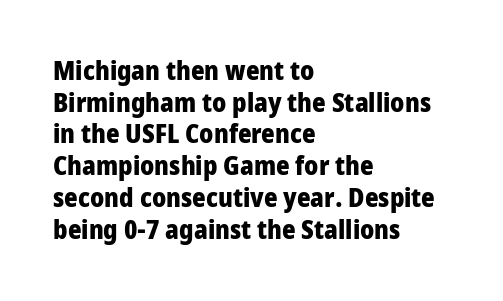
Q: Is the text bold? A: Yes.
Q: Is the text italic (slanted)? A: No, it is upright.
Q: Is the text underlined? A: No.
Q: How is the paragraph aligned? A: Left-aligned.
Q: Is the spacing between letters normal or unusually wide? A: Normal.
